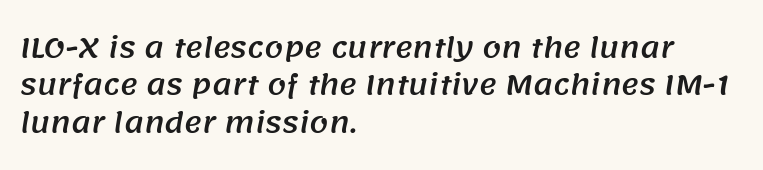
The setting favours the left margin, as ordinary paragraphs usually do. Lines of text with bare space underneath. Reading down the column, the eye jumps a familiar distance to each next line. The type is set solid horizontally, with unmodified tracking.
